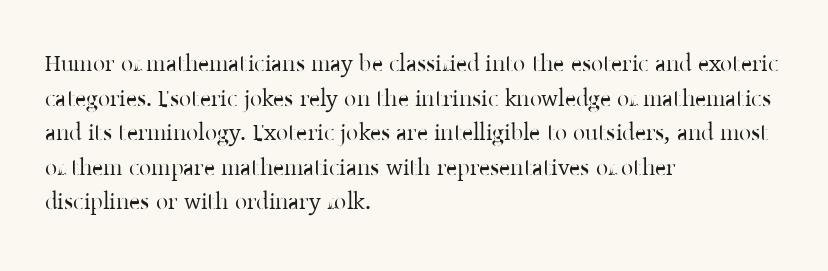
Regarding leading, the lines here are spaced in the standard way. The letters look calm and open, with moderate or lighter stems. Layout note: lines flush left. The rendering keeps characters at their native spacing. The lettering stays uniformly vertical, giving the passage a roman look. Underline: absent.
